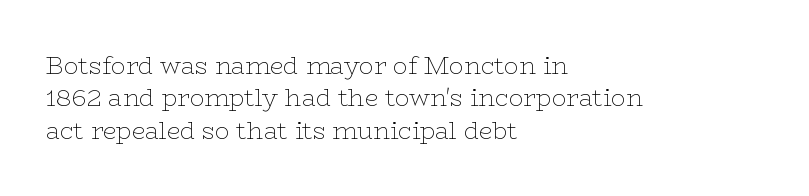
Q: Is the text bold? A: No.
Q: Is the text italic (slanted)? A: No, it is upright.
Q: Is the text underlined? A: No.
Q: How is the paragraph aligned? A: Left-aligned.
Q: Is the spacing between letters normal or unusually wide? A: Normal.
Q: Is the spacing between lines tight, normal or loose? A: Normal.
